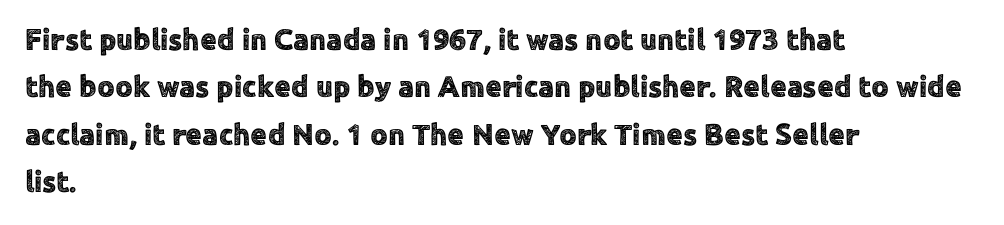
Q: Is the text italic (slanted)? A: No, it is upright.
Q: Is the typeface a serif or a sans-serif typeface? A: Sans-serif.
Q: Is the text underlined? A: No.
Q: How is the paragraph aligned? A: Left-aligned.
Q: Is the spacing between letters normal or unusually wide? A: Normal.
Q: Is the spacing between lines tight, normal or loose? A: Normal.
Q: Width (condensed, normal, or wide)? A: Normal.
Q: x-height? A: Medium.
Q: Monospaced? A: No.
